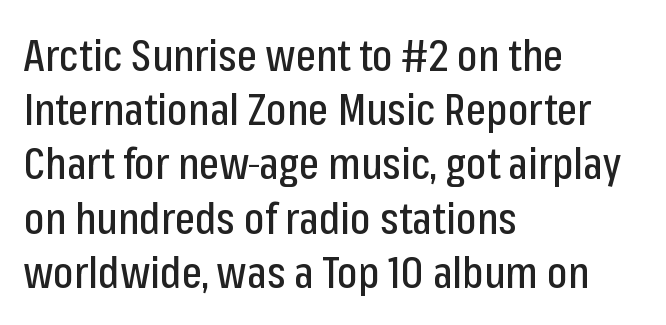
The zone under the glyphs is completely vacant. Letter spacing: default. A typesetter would call this proportional, since set widths differ per character. Characters remain perfectly vertical along every line.
